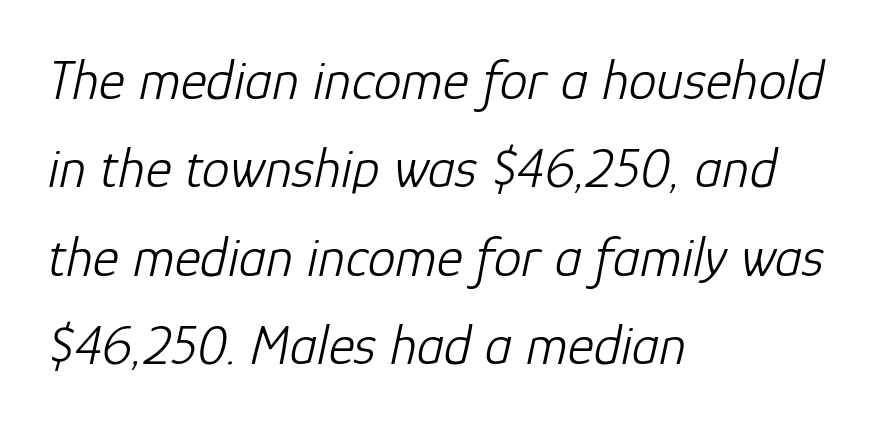
Q: Is the text bold? A: No.
Q: Is the text italic (slanted)? A: Yes, it leans right by about 12 degrees.
Q: Is the text underlined? A: No.
Q: How is the paragraph aligned? A: Left-aligned.
Q: Is the spacing between letters normal or unusually wide? A: Normal.
Q: Is the spacing between lines tight, normal or loose? A: Normal.
Q: Width (condensed, normal, or wide)? A: Normal.
Q: Stroke contrast? A: Low.
Q: x-height? A: Medium.
Q: Monospaced? A: No.
